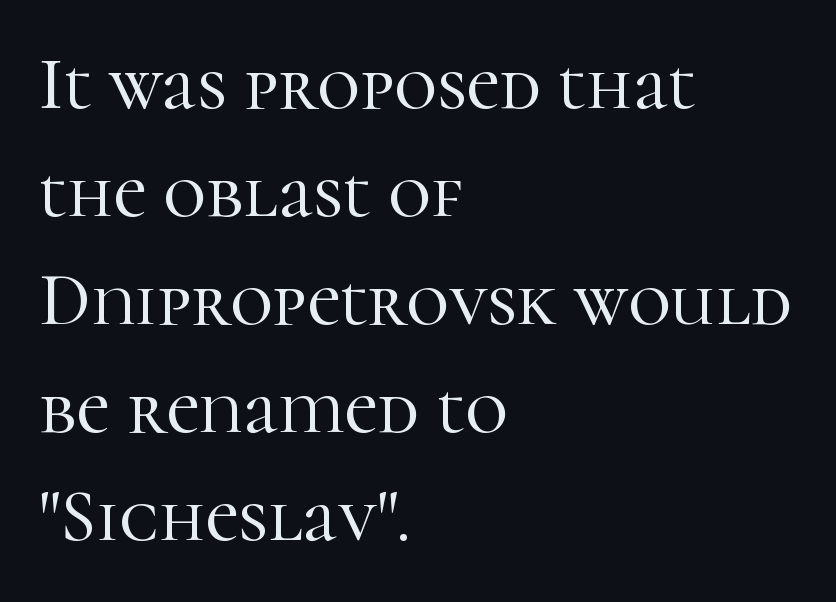
The image shows 74 px serif type, upright; set left-aligned, normal line spacing (1.46x), normal letter spacing, not underlined; high stroke contrast and a medium x-height.
